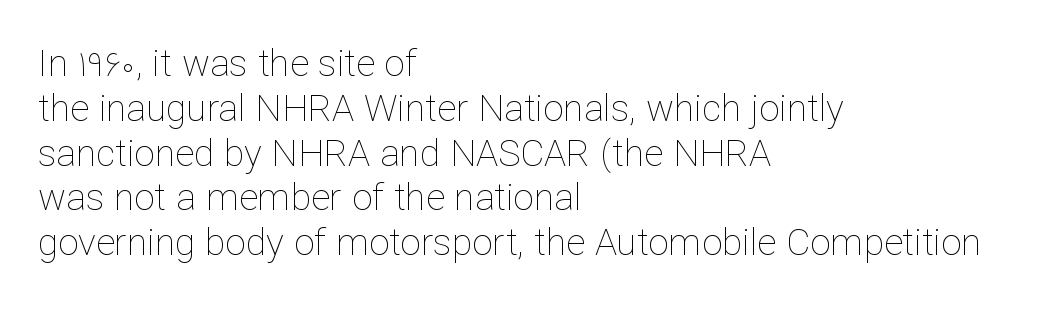
The image shows 37 px thin type, upright; set left-aligned, line spacing 1.21x, normal letter spacing, not underlined; low stroke contrast and a medium x-height.
